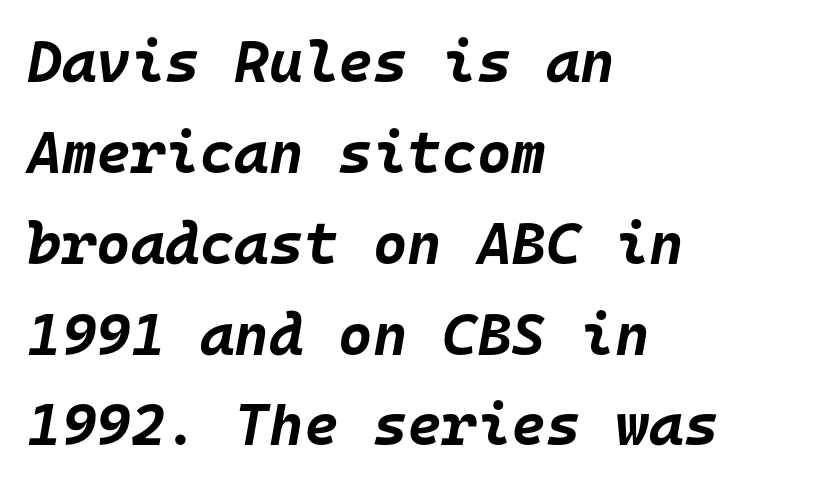
The image shows 59 px bold type, italic (leaning right), monospaced; set left-aligned, normal line spacing (1.54x), normal letter spacing, not underlined; low stroke contrast and a large x-height.
